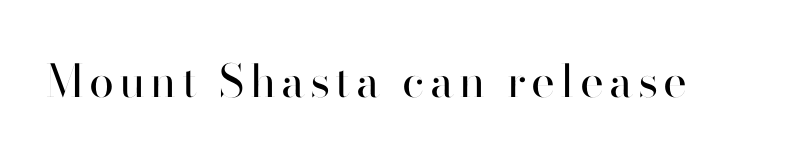
The area under the type is left untouched. The glyphs in this specimen are sans serif. Character widths vary here, with narrow letters taking less room than wide ones. This reads as an unemphasized weight, regular at the heaviest. The type sits square on the baseline with zero lean.
